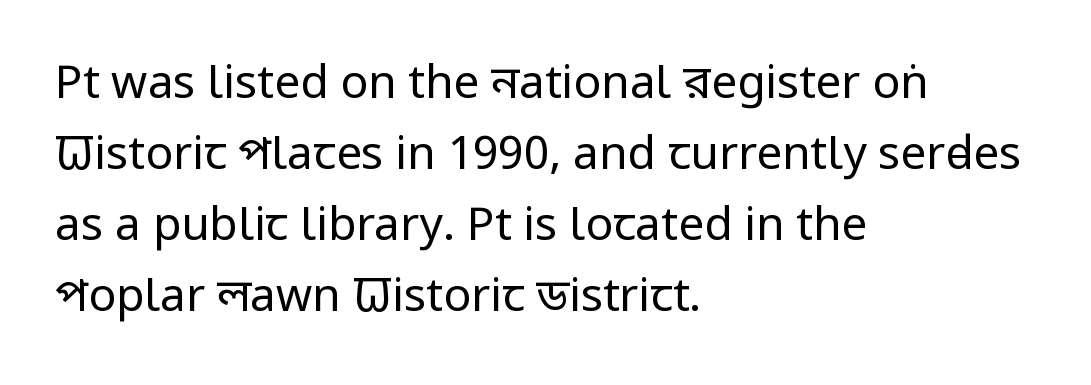
{"serif": "no", "italic": "no", "bold": "no", "weight": "regular", "width": "condensed", "stroke_contrast": "low", "x_height": "large", "monospaced": "no", "underline": "no", "align": "left", "line_spacing": "normal", "line_spacing_ratio": 1.54, "letter_spacing": "normal", "letter_spacing_em": 0.0, "glyph_px": 46}
